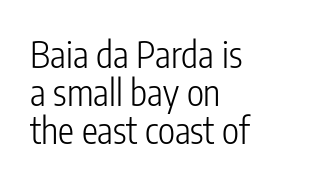
The image shows 36 px light, condensed sans-serif type, upright; set left-aligned, tight line spacing (1.06x), normal letter spacing, not underlined; low stroke contrast and a medium x-height.
